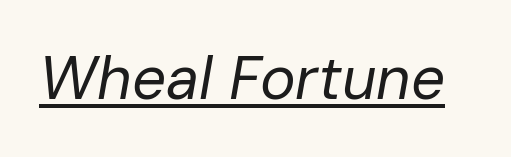
The weight would be labelled regular, book, light, or lighter still. Here the designer chose a conventional face with non-uniform glyph widths. If you drew a line through each stem, it would be angled. Standard letterfit; no display-style spreading of the glyphs. Honestly, the underline is the first thing you notice here.
